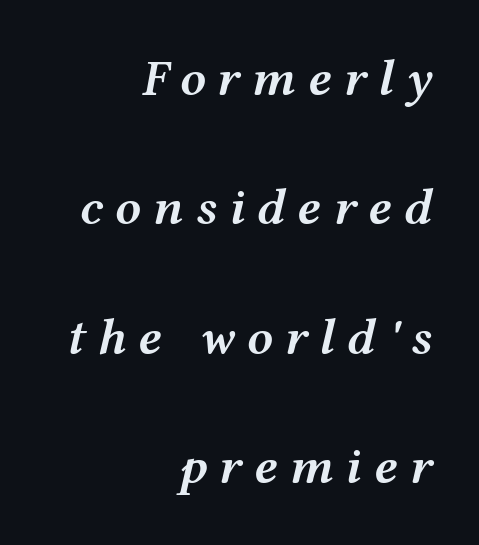
{"italic": "yes", "lean": "right", "slant_degrees": 12, "bold": "semi", "weight": "semibold", "width": "wide", "stroke_contrast": "medium", "x_height": "medium", "monospaced": "no", "underline": "no", "align": "right", "line_spacing": "loose", "line_spacing_ratio": 2.49, "letter_spacing": "wide", "letter_spacing_em": 0.22, "glyph_px": 52}
